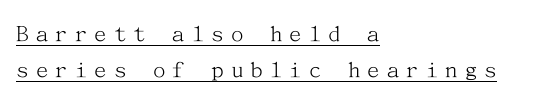
Q: Is the text bold? A: No.
Q: Is the text italic (slanted)? A: No, it is upright.
Q: Is the text underlined? A: Yes.
Q: How is the paragraph aligned? A: Left-aligned.
Q: Is the spacing between letters normal or unusually wide? A: Unusually wide.
Q: Is the spacing between lines tight, normal or loose? A: Normal.
